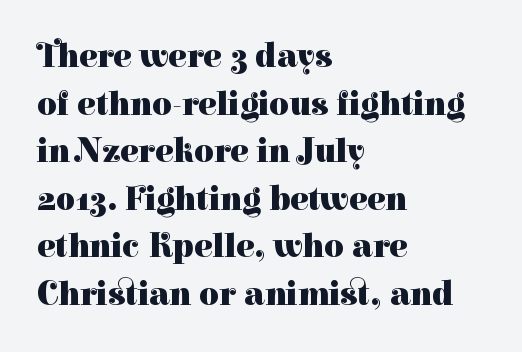
{"serif": "yes", "italic": "no", "bold": "yes", "weight": "heavy", "width": "normal", "stroke_contrast": "high", "x_height": "medium", "monospaced": "no", "underline": "no", "align": "left", "line_spacing": "normal", "line_spacing_ratio": 1.4, "letter_spacing": "normal", "letter_spacing_em": 0.0, "glyph_px": 34}
